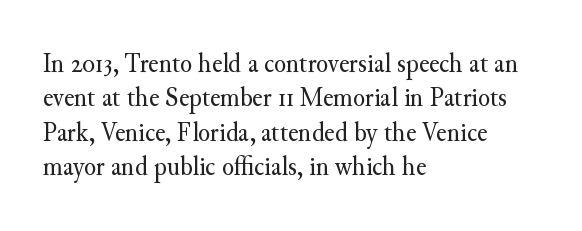
The image shows 28 px regular-weight serif type, upright; set left-aligned, line spacing 1.23x, normal letter spacing, not underlined; medium stroke contrast and a small x-height.
